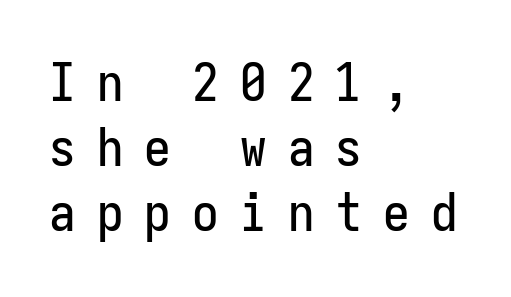
The image shows 53 px condensed sans-serif type, upright, monospaced; set left-aligned, line spacing 1.23x, unusually wide letter spacing (+0.4 em), not underlined; low stroke contrast and a medium x-height.
